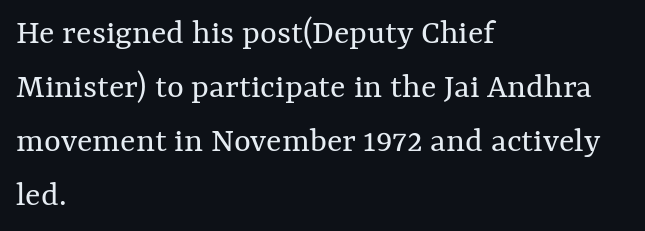
Q: Is the text bold? A: No.
Q: Is the text italic (slanted)? A: No, it is upright.
Q: Is the text underlined? A: No.
Q: How is the paragraph aligned? A: Left-aligned.
Q: Is the spacing between letters normal or unusually wide? A: Normal.
Q: Is the spacing between lines tight, normal or loose? A: Normal.
Q: Width (condensed, normal, or wide)? A: Normal.
Q: Stroke contrast? A: Medium.
Q: x-height? A: Medium.
Q: Monospaced? A: No.
